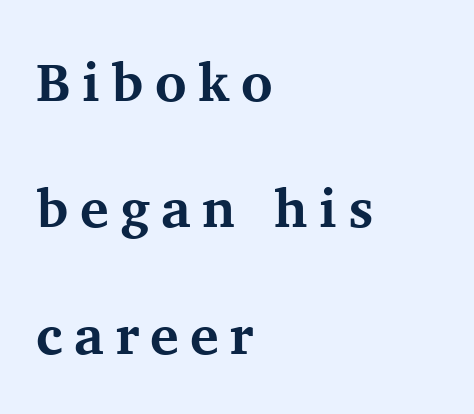
The image shows 54 px bold serif type, upright; set left-aligned, loose line spacing (2.34x), unusually wide letter spacing (+0.21 em), not underlined; medium stroke contrast and a medium x-height.
